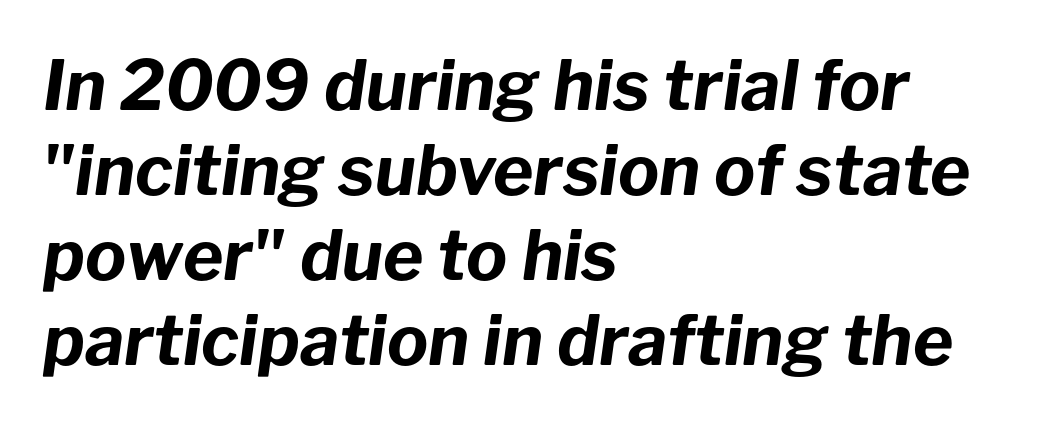
Q: Is the text bold? A: Yes.
Q: Is the text italic (slanted)? A: Yes, it leans right by about 8 degrees.
Q: Is the text underlined? A: No.
Q: How is the paragraph aligned? A: Left-aligned.
Q: Is the spacing between letters normal or unusually wide? A: Normal.
Q: Width (condensed, normal, or wide)? A: Normal.
Q: Stroke contrast? A: Low.
Q: x-height? A: Medium.
Q: Monospaced? A: No.
